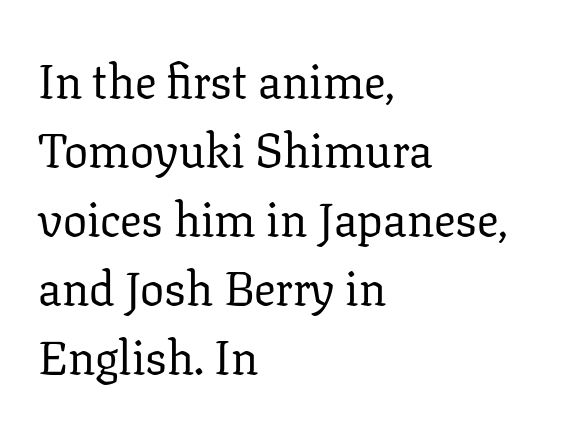
{"serif": "yes", "italic": "no", "bold": "no", "weight": "regular", "width": "normal", "stroke_contrast": "low", "x_height": "medium", "monospaced": "no", "underline": "no", "align": "left", "line_spacing": "normal", "line_spacing_ratio": 1.44, "letter_spacing": "normal", "letter_spacing_em": 0.0, "glyph_px": 48}
